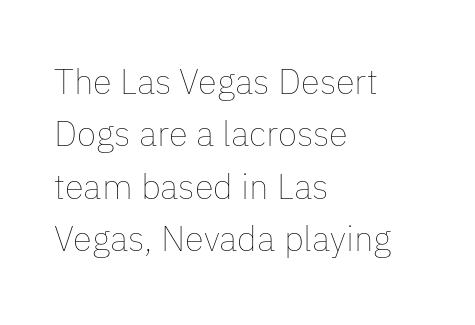
Q: Is the text bold? A: No.
Q: Is the text italic (slanted)? A: No, it is upright.
Q: Is the text underlined? A: No.
Q: How is the paragraph aligned? A: Left-aligned.
Q: Is the spacing between letters normal or unusually wide? A: Normal.
Q: Is the spacing between lines tight, normal or loose? A: Normal.
Q: Width (condensed, normal, or wide)? A: Normal.
Q: Stroke contrast? A: Low.
Q: x-height? A: Medium.
Q: Monospaced? A: No.
